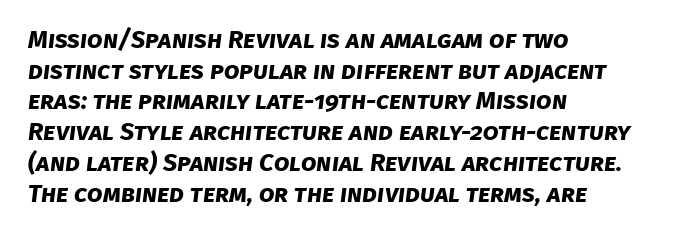
{"bold": "yes", "underline": "no", "align": "left", "line_spacing_ratio": 1.23, "letter_spacing": "normal", "letter_spacing_em": 0.0, "glyph_px": 25}
